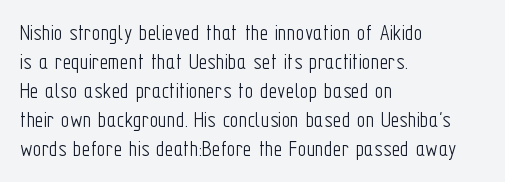
{"italic": "no", "bold": "no", "underline": "no", "align": "left", "line_spacing_ratio": 1.21, "letter_spacing": "normal", "letter_spacing_em": 0.0, "glyph_px": 24}
